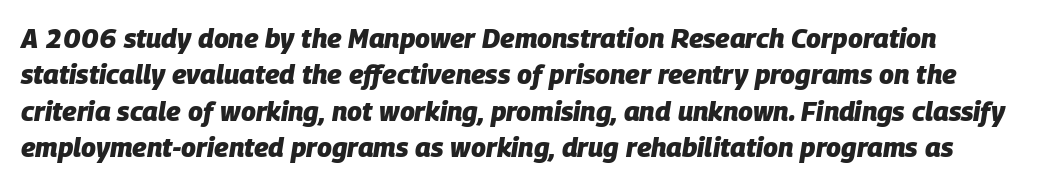
Caption: standard tracking, unaltered. The area under the type is left untouched. This block has exactly the height ordinary leading produces. Pretty heavy lettering here — definitely bold. Style check: oblique.
